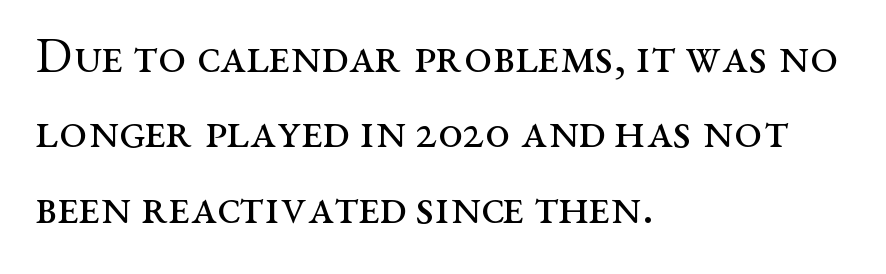
It's the straight-up-and-down kind of type. Type style note: has serifs. Do the characters align in a grid? No, the font is proportional. The rendering uses a moderate line-height, typical for paragraphs. Weight: in the light-to-regular range. This sample uses plain, unmodified letter spacing.
